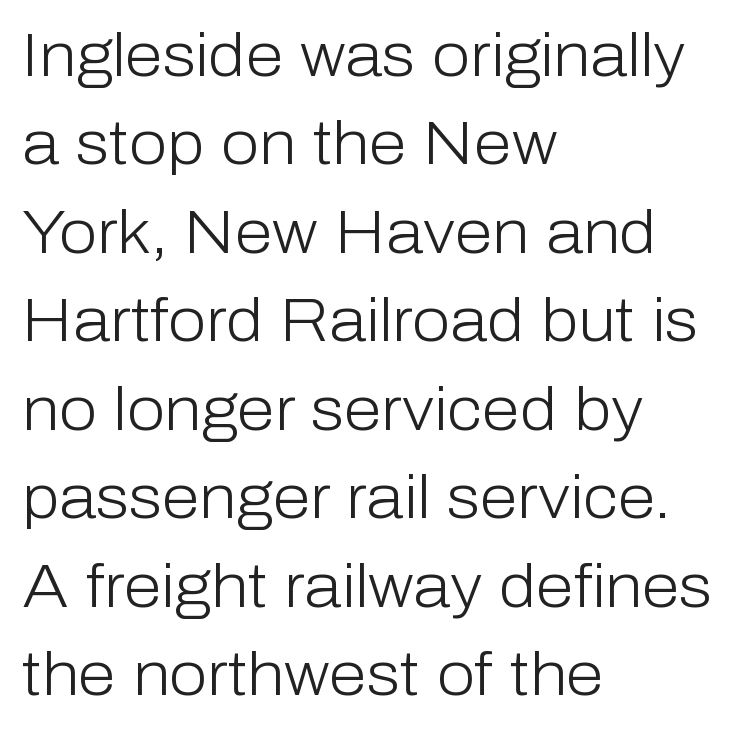
{"serif": "no", "italic": "no", "bold": "no", "weight": "light", "width": "normal", "stroke_contrast": "low", "x_height": "medium", "monospaced": "no", "underline": "no", "align": "left", "line_spacing": "normal", "line_spacing_ratio": 1.45, "letter_spacing": "normal", "letter_spacing_em": 0.0, "glyph_px": 61}
